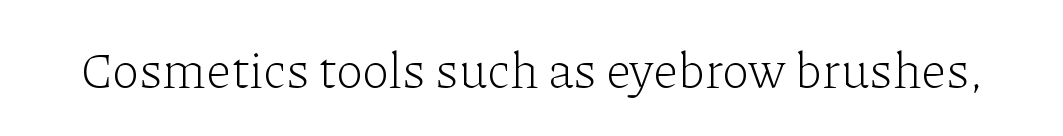
These lines are rendered in a variable-pitch font. Italic? Not at all — the glyphs are vertical. Classification — serif. The strip under each line holds only bare page.
